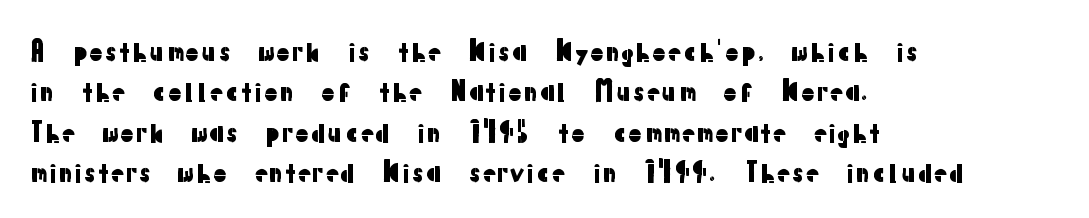
The image shows 26 px text type, upright; set left-aligned, normal line spacing (1.55x), normal letter spacing, not underlined.
